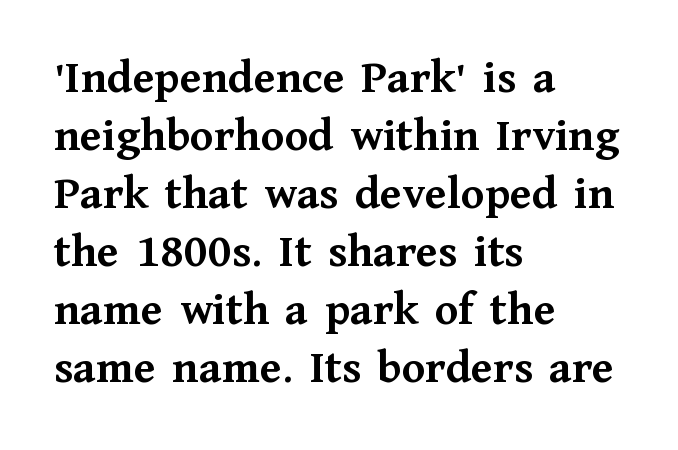
The letters advance in unequal steps, a hallmark of proportional type. This sample uses an upright cut, with every glyph sitting square on the baseline. The area under the type is left untouched. If you drew a ruler down the left edge, every line would touch it.
